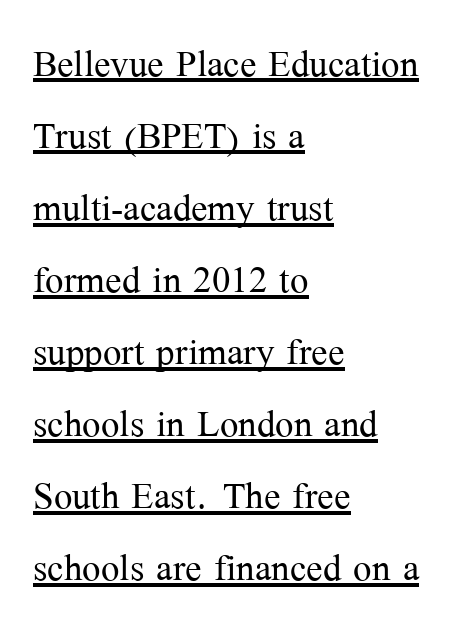
{"serif": "yes", "italic": "no", "bold": "no", "weight": "light", "width": "normal", "stroke_contrast": "medium", "x_height": "medium", "monospaced": "no", "underline": "yes", "align": "left", "line_spacing": "normal", "line_spacing_ratio": 1.47, "letter_spacing": "normal", "letter_spacing_em": 0.0, "glyph_px": 49}
